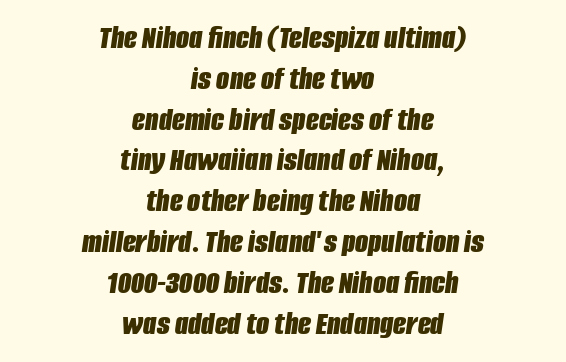
Q: Is the text bold? A: Yes.
Q: Is the text italic (slanted)? A: Yes, it leans right by about 8 degrees.
Q: Is the text underlined? A: No.
Q: How is the paragraph aligned? A: Centered.
Q: Is the spacing between letters normal or unusually wide? A: Normal.
Q: Width (condensed, normal, or wide)? A: Condensed.
Q: Stroke contrast? A: Low.
Q: x-height? A: Large.
Q: Monospaced? A: No.
